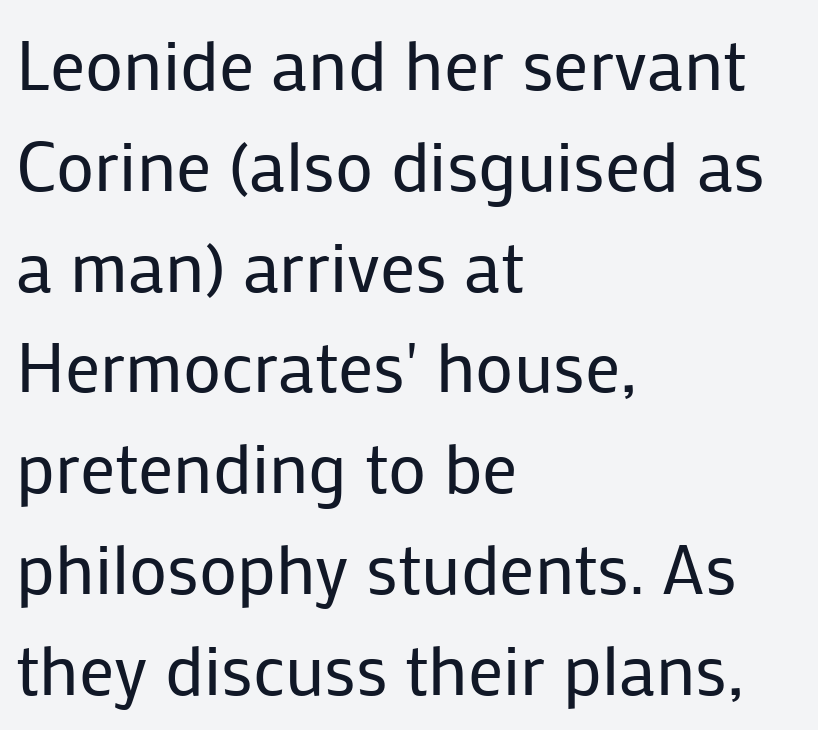
{"serif": "no", "italic": "no", "bold": "no", "weight": "regular", "width": "normal", "stroke_contrast": "low", "x_height": "medium", "monospaced": "no", "underline": "no", "align": "left", "line_spacing": "normal", "line_spacing_ratio": 1.44, "letter_spacing": "normal", "letter_spacing_em": 0.0, "glyph_px": 70}
